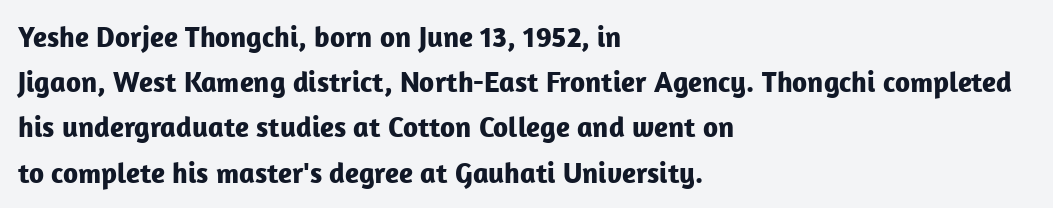
{"serif": "no", "italic": "no", "bold": "yes", "weight": "bold", "width": "normal", "stroke_contrast": "low", "x_height": "medium", "monospaced": "no", "underline": "no", "align": "left", "line_spacing": "normal", "line_spacing_ratio": 1.56, "letter_spacing": "normal", "letter_spacing_em": 0.0, "glyph_px": 29}
